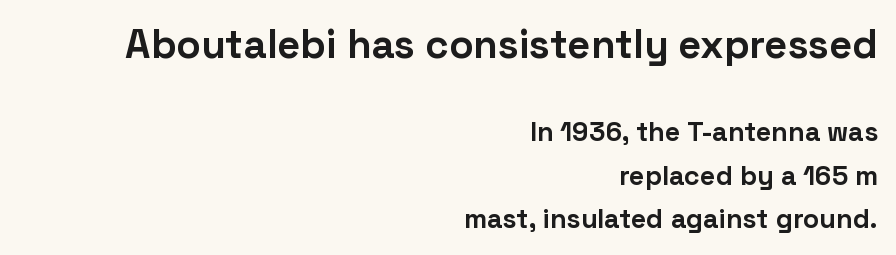
Q: Is the text bold? A: Yes.
Q: Is the text italic (slanted)? A: No, it is upright.
Q: Is the typeface a serif or a sans-serif typeface? A: Sans-serif.
Q: Is the text underlined? A: No.
Q: How is the paragraph aligned? A: Right-aligned.
Q: Is the spacing between letters normal or unusually wide? A: Normal.
Q: Is the spacing between lines tight, normal or loose? A: Normal.
Q: Which block of text is set in a larger size, the first (top) or the second (bottom)? A: The first (top) one.
Q: Width (condensed, normal, or wide)? A: Normal.
Q: Stroke contrast? A: Low.
Q: x-height? A: Medium.
Q: Monospaced? A: No.
